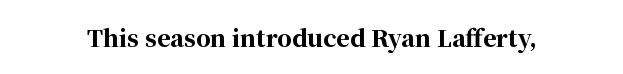
Notice how thick the strokes are: this is what a full bold looks like. In terms of letterspacing, this is plain default setting. The specimen omits any rule beneath the text block's lines. The lettering stays uniformly vertical, giving the passage a roman look.
